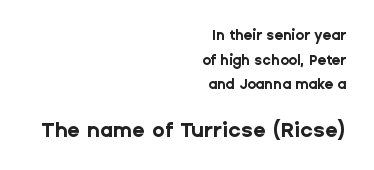
Unlike italic type, these characters show no tilt at all. The passage shown begins with its smaller block and ends with its larger one. Observe the ordinary spacing: letters are neighbours, not strangers. What weight is shown? A full bold with thick strokes. This rendering uses right alignment, leaving the left contour irregular. Descenders are the only things crossing below the line.
